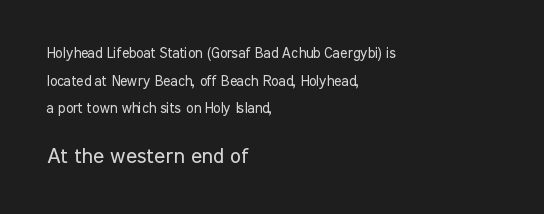
Q: Is the text bold? A: No.
Q: Is the text italic (slanted)? A: No, it is upright.
Q: Is the text underlined? A: No.
Q: How is the paragraph aligned? A: Left-aligned.
Q: Is the spacing between letters normal or unusually wide? A: Normal.
Q: Is the spacing between lines tight, normal or loose? A: Loose.
Q: Which block of text is set in a larger size, the first (top) or the second (bottom)? A: The second (bottom) one.
